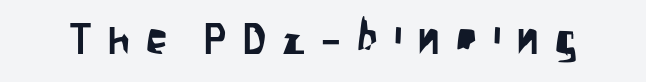
{"serif": "no", "italic": "no", "width": "condensed", "stroke_contrast": "low", "x_height": "large", "monospaced": "no", "underline": "no", "letter_spacing": "wide", "letter_spacing_em": 0.37, "glyph_px": 43}
